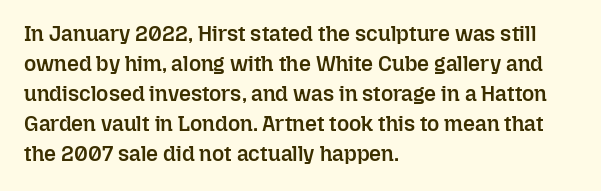
What weight is shown? A semibold, between regular and bold. Nobody touched the tracking dial on this one. This sample keeps an unexceptional amount of space between lines. The typography opts for an upright posture over an oblique one. These lines stack with their left ends in a neat column. The specimen omits any rule beneath the text block's lines.
